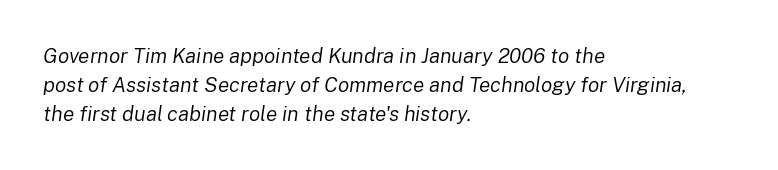
{"italic": "yes", "lean": "right", "slant_degrees": 8, "bold": "no", "underline": "no", "align": "left", "line_spacing": "normal", "line_spacing_ratio": 1.39, "letter_spacing": "normal", "letter_spacing_em": 0.0, "glyph_px": 21}
